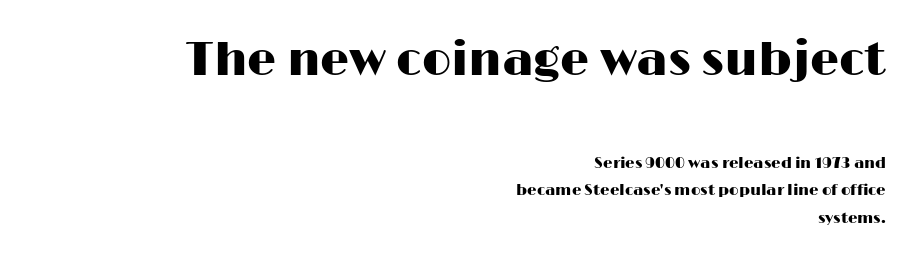
Underline: absent. Serif or sans? Sans — the stroke terminals are bare. Think of a printed novel: that variable character pitch is what you see here. Notice how the passage keeps a crisp vertical edge on the right only.
